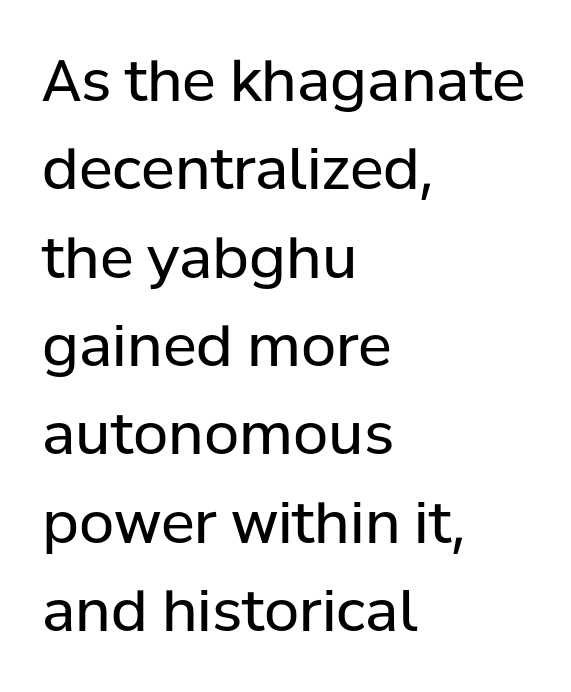
The image shows 57 px regular-weight sans-serif type, upright; set left-aligned, normal line spacing (1.55x), normal letter spacing, not underlined; low stroke contrast and a medium x-height.
